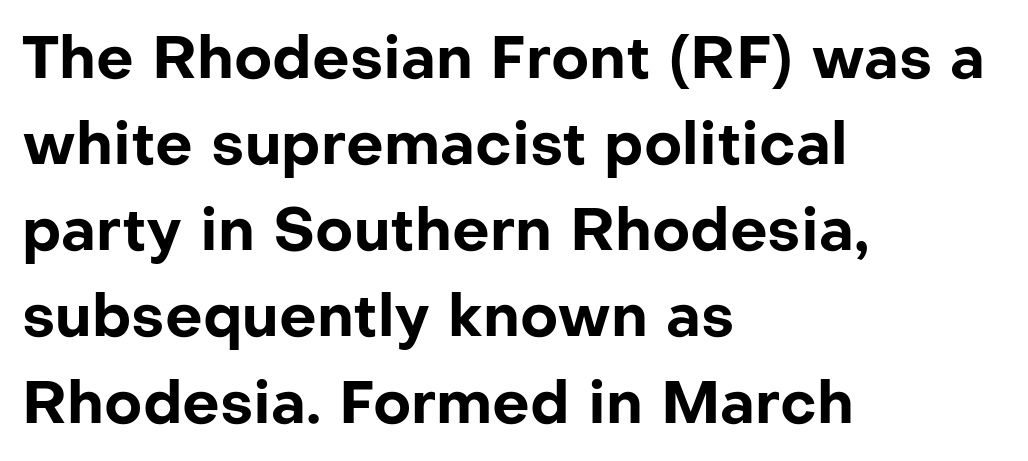
The image shows 59 px bold sans-serif type, upright; set left-aligned, normal line spacing (1.46x), normal letter spacing, not underlined; low stroke contrast and a medium x-height.
